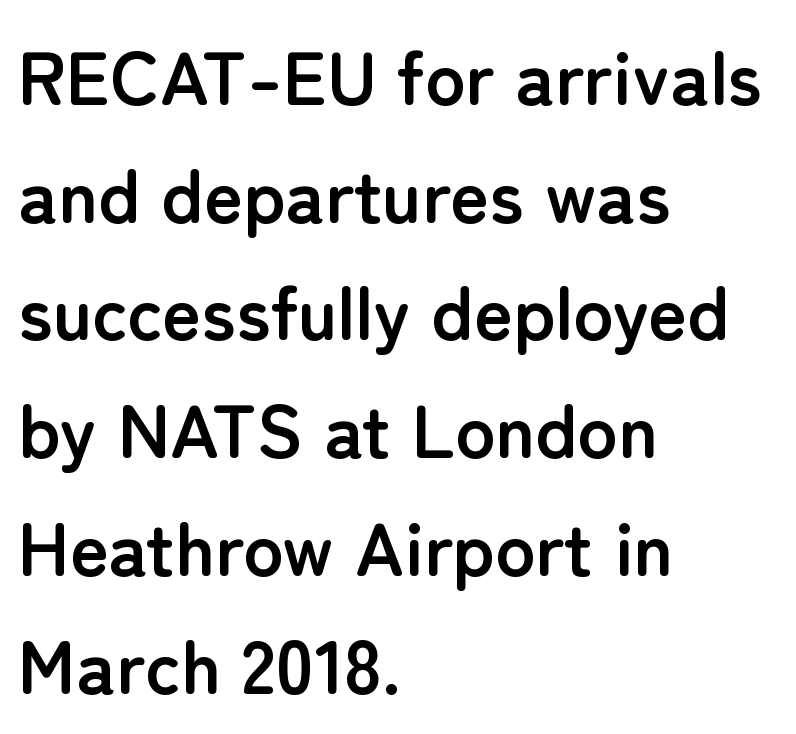
{"serif": "no", "italic": "no", "bold": "yes", "weight": "semibold", "width": "normal", "stroke_contrast": "low", "x_height": "medium", "monospaced": "no", "underline": "no", "align": "left", "line_spacing": "normal", "line_spacing_ratio": 1.57, "letter_spacing": "normal", "letter_spacing_em": 0.0, "glyph_px": 75}
